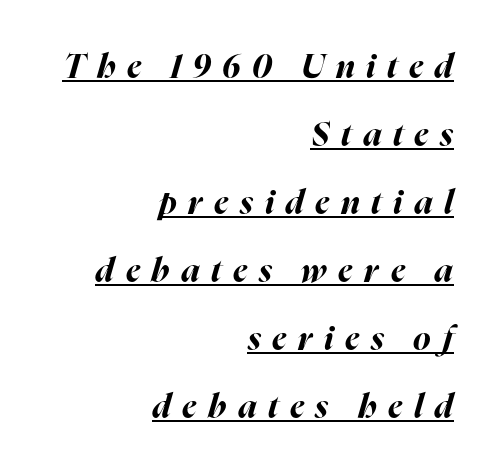
The image shows 33 px bold type, italic (leaning right); set right-aligned, loose line spacing (2.06x), unusually wide letter spacing (+0.35 em), underlined; high stroke contrast and a medium x-height.
